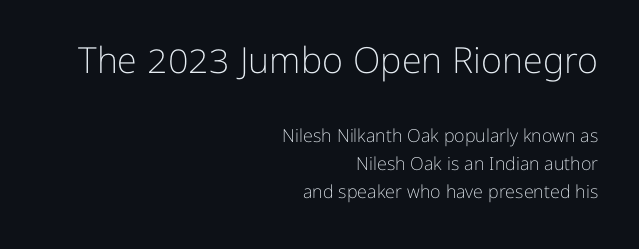
Q: Is the text bold? A: No.
Q: Is the text italic (slanted)? A: No, it is upright.
Q: Is the typeface a serif or a sans-serif typeface? A: Sans-serif.
Q: Is the text underlined? A: No.
Q: How is the paragraph aligned? A: Right-aligned.
Q: Is the spacing between letters normal or unusually wide? A: Normal.
Q: Is the spacing between lines tight, normal or loose? A: Normal.
Q: Which block of text is set in a larger size, the first (top) or the second (bottom)? A: The first (top) one.
Q: Width (condensed, normal, or wide)? A: Normal.
Q: Stroke contrast? A: Low.
Q: x-height? A: Medium.
Q: Monospaced? A: No.
